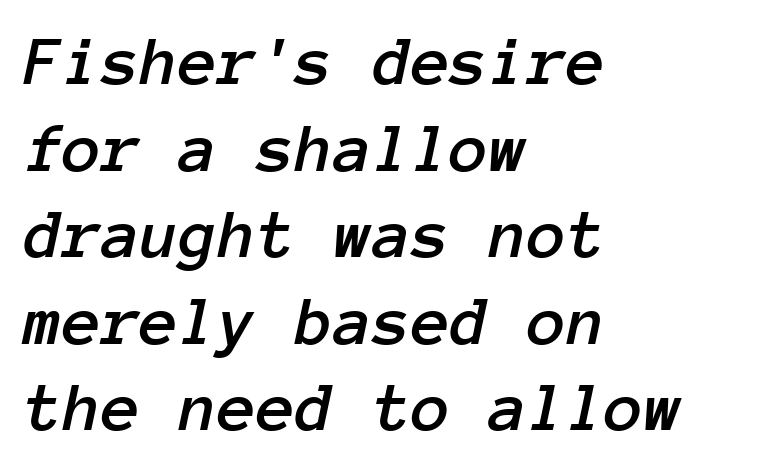
Q: Is the text italic (slanted)? A: Yes, it leans right by about 12 degrees.
Q: Is the text underlined? A: No.
Q: How is the paragraph aligned? A: Left-aligned.
Q: Is the spacing between letters normal or unusually wide? A: Normal.
Q: Width (condensed, normal, or wide)? A: Normal.
Q: Stroke contrast? A: Low.
Q: x-height? A: Medium.
Q: Monospaced? A: Yes.
